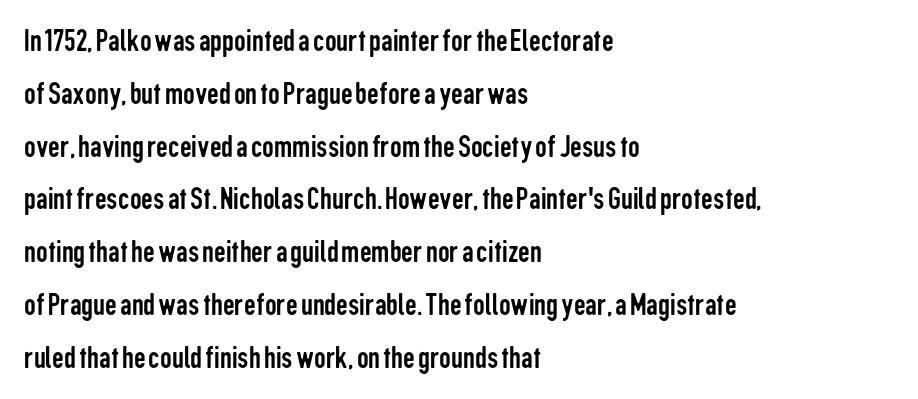
A clean baseline with only descenders dipping below it. This sample has the flowing, uneven cadence of proportional lettering. This rendering employs a face without finishing strokes, i.e., a sans-serif. Is the type heavy? It reads as light-to-regular instead. The font's upright variant was chosen for this text.
